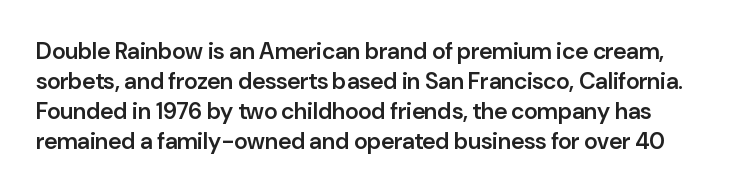
{"italic": "no", "bold": "semi", "underline": "no", "line_spacing": "normal", "line_spacing_ratio": 1.31, "letter_spacing": "normal", "letter_spacing_em": 0.0, "glyph_px": 23}
